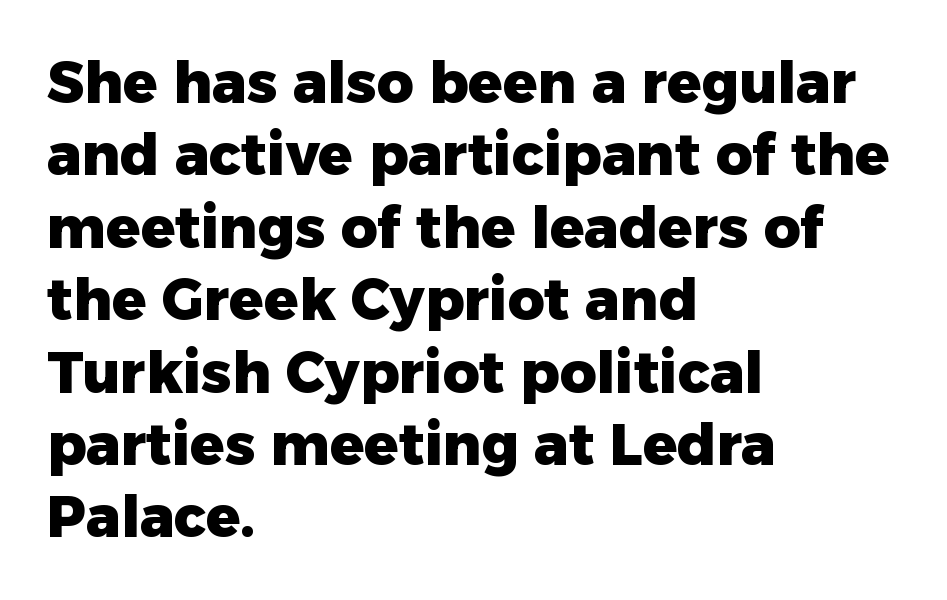
{"serif": "no", "italic": "no", "bold": "yes", "weight": "heavy", "width": "normal", "stroke_contrast": "low", "x_height": "medium", "monospaced": "no", "underline": "no", "align": "left", "line_spacing": "normal", "line_spacing_ratio": 1.27, "letter_spacing": "normal", "letter_spacing_em": 0.0, "glyph_px": 57}
